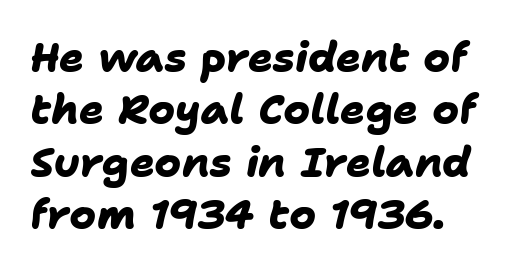
{"serif": "no", "bold": "yes", "weight": "heavy", "width": "normal", "stroke_contrast": "low", "x_height": "medium", "monospaced": "no", "underline": "no", "line_spacing": "normal", "line_spacing_ratio": 1.28, "letter_spacing": "normal", "letter_spacing_em": 0.0, "glyph_px": 41}
